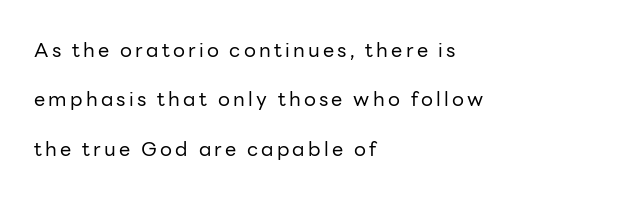
Q: Is the text bold? A: No.
Q: Is the text italic (slanted)? A: No, it is upright.
Q: Is the text underlined? A: No.
Q: How is the paragraph aligned? A: Left-aligned.
Q: Is the spacing between lines tight, normal or loose? A: Loose.
